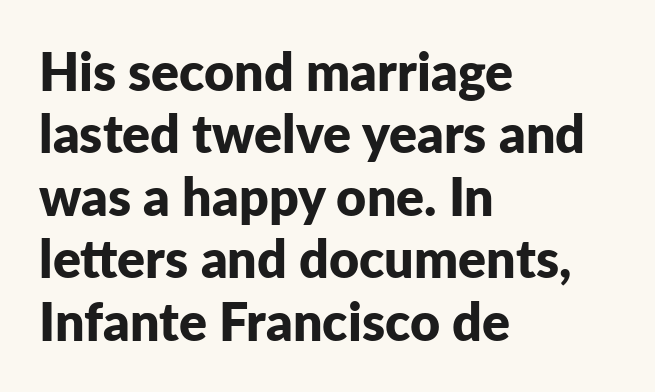
{"serif": "no", "italic": "no", "bold": "yes", "weight": "bold", "width": "normal", "stroke_contrast": "low", "x_height": "medium", "monospaced": "no", "underline": "no", "align": "left", "line_spacing_ratio": 1.2, "letter_spacing": "normal", "letter_spacing_em": 0.0, "glyph_px": 52}
